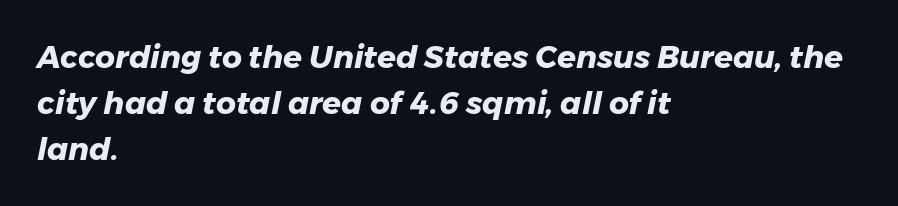
The image shows 31 px heavy type, italic (leaning right); set left-aligned, normal line spacing (1.49x), normal letter spacing, not underlined; low stroke contrast and a medium x-height.
